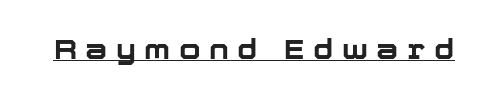
The image shows 28 px bold sans-serif type, upright; set unusually wide letter spacing (+0.3 em), underlined; low stroke contrast and a medium x-height.
